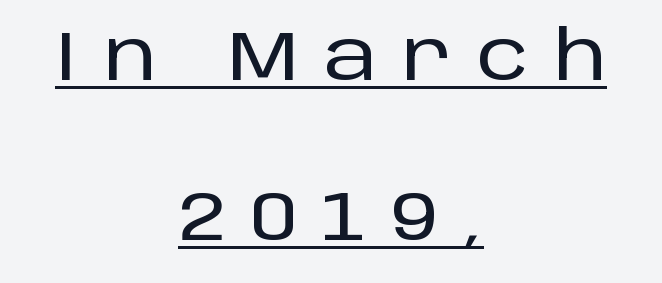
The image shows 68 px sans-serif type, upright; set centered, loose line spacing (2.36x), unusually wide letter spacing (+0.37 em), underlined; low stroke contrast and a large x-height.
